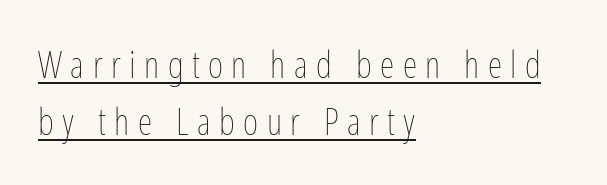
The image shows 37 px thin, condensed type, upright; set left-aligned, normal line spacing (1.55x), unusually wide letter spacing (+0.23 em), underlined; low stroke contrast and a medium x-height.
